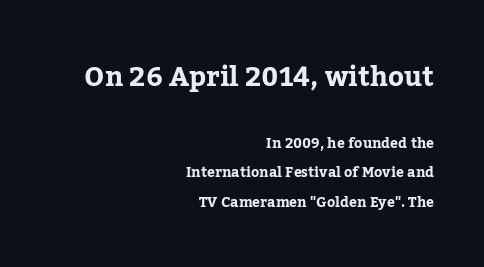
Q: Is the text bold? A: Yes.
Q: Is the text italic (slanted)? A: No, it is upright.
Q: Is the text underlined? A: No.
Q: How is the paragraph aligned? A: Right-aligned.
Q: Is the spacing between letters normal or unusually wide? A: Normal.
Q: Is the spacing between lines tight, normal or loose? A: Loose.
Q: Which block of text is set in a larger size, the first (top) or the second (bottom)? A: The first (top) one.
